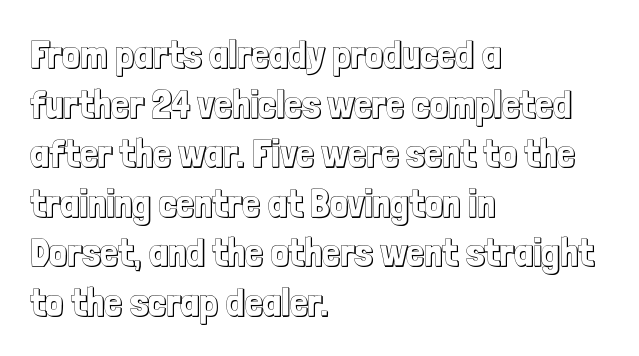
{"italic": "no", "width": "condensed", "x_height": "medium", "monospaced": "no", "underline": "no", "align": "left", "line_spacing_ratio": 1.24, "letter_spacing": "normal", "letter_spacing_em": 0.0, "glyph_px": 40}
